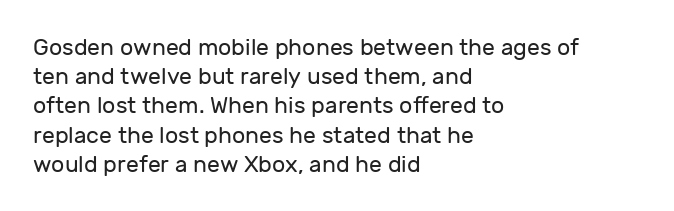
The image shows 23 px text type, upright; set left-aligned, normal line spacing (1.27x), normal letter spacing, not underlined.
